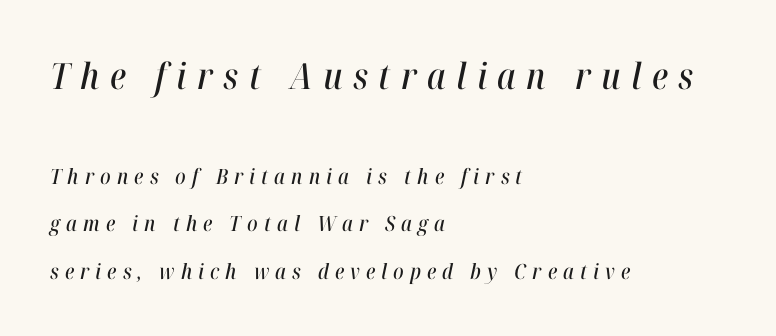
{"italic": "yes", "lean": "right", "slant_degrees": 12, "width": "condensed", "stroke_contrast": "high", "x_height": "medium", "monospaced": "no", "underline": "no", "align": "left", "line_spacing": "loose", "line_spacing_ratio": 2.27, "letter_spacing": "wide", "letter_spacing_em": 0.29, "larger_block": "first", "size_ratio": 1.71, "glyph_px": 36}
